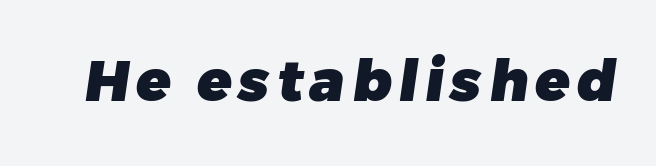
The image shows 57 px heavy sans-serif type; set not underlined; low stroke contrast and a medium x-height.
